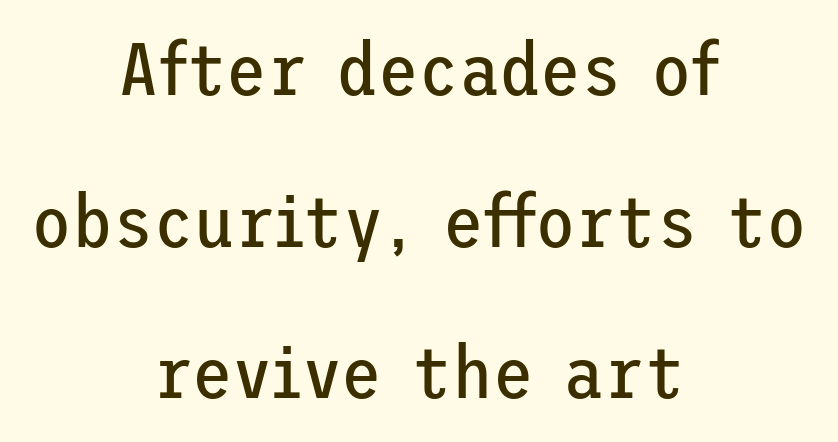
{"serif": "no", "italic": "no", "bold": "no", "weight": "regular", "width": "normal", "stroke_contrast": "low", "x_height": "medium", "underline": "no", "align": "center", "line_spacing": "loose", "line_spacing_ratio": 2.05, "letter_spacing": "normal", "letter_spacing_em": 0.0, "glyph_px": 74}
